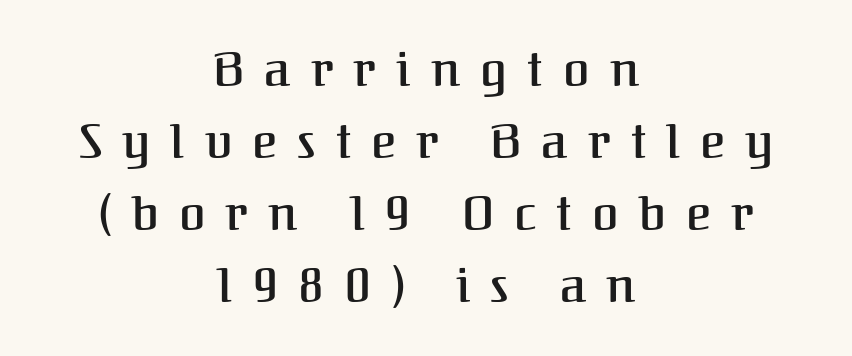
Unlike a clean sans, this face finishes its strokes with serifs. Tall strokes in this sample are plumb rather than angled. These lines sit exactly where default settings would place them. A centered setting, common on invitations and titles, is used for this passage.
